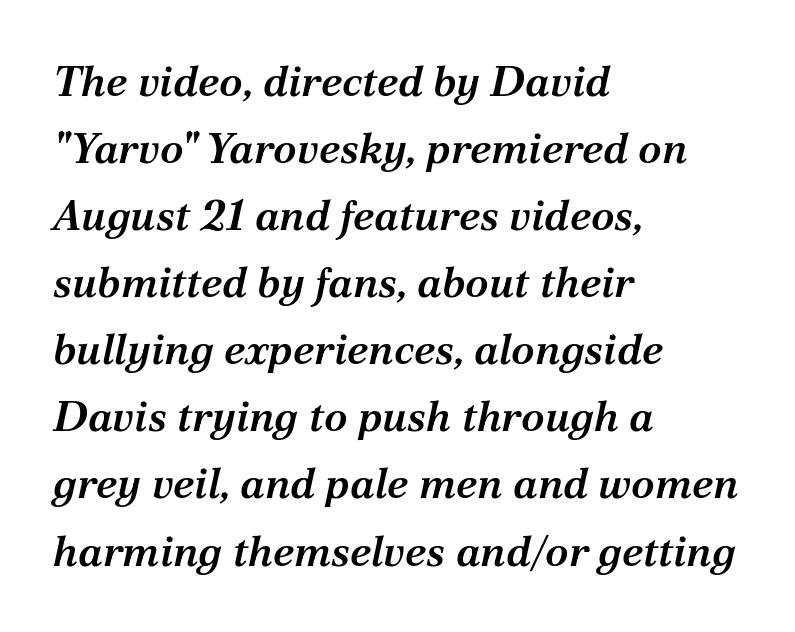
Q: Is the text bold? A: Semi-bold.
Q: Is the text italic (slanted)? A: Yes, it leans right by about 12 degrees.
Q: Is the typeface a serif or a sans-serif typeface? A: Serif.
Q: Is the text underlined? A: No.
Q: How is the paragraph aligned? A: Left-aligned.
Q: Is the spacing between letters normal or unusually wide? A: Normal.
Q: Is the spacing between lines tight, normal or loose? A: Normal.
Q: Width (condensed, normal, or wide)? A: Normal.
Q: Stroke contrast? A: Medium.
Q: x-height? A: Medium.
Q: Monospaced? A: No.
